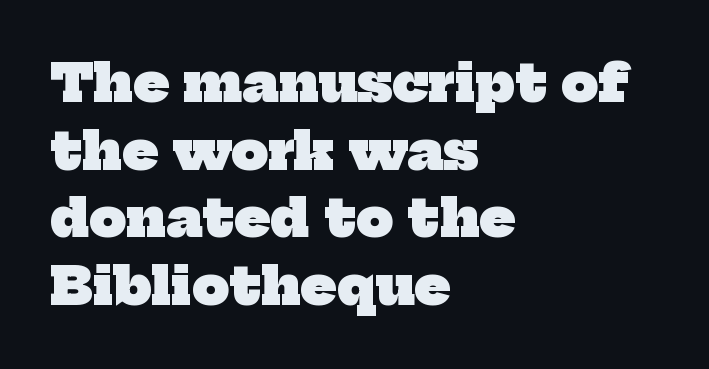
The image shows 52 px heavy serif type; set left-aligned, normal line spacing (1.3x), normal letter spacing, not underlined; low stroke contrast and a medium x-height.
